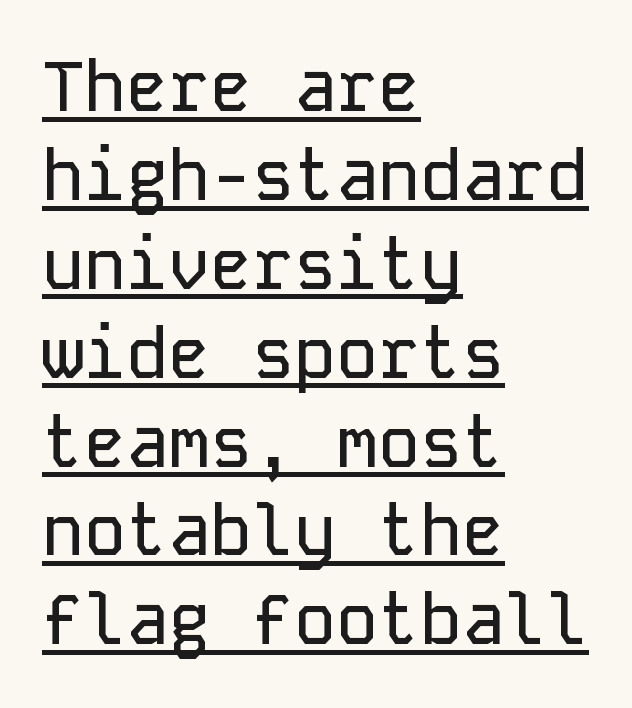
Q: Is the text italic (slanted)? A: No, it is upright.
Q: Is the typeface a serif or a sans-serif typeface? A: Sans-serif.
Q: Is the text underlined? A: Yes.
Q: How is the paragraph aligned? A: Left-aligned.
Q: Is the spacing between letters normal or unusually wide? A: Normal.
Q: Is the spacing between lines tight, normal or loose? A: Normal.
Q: Width (condensed, normal, or wide)? A: Normal.
Q: Stroke contrast? A: Low.
Q: x-height? A: Medium.
Q: Monospaced? A: Yes.
